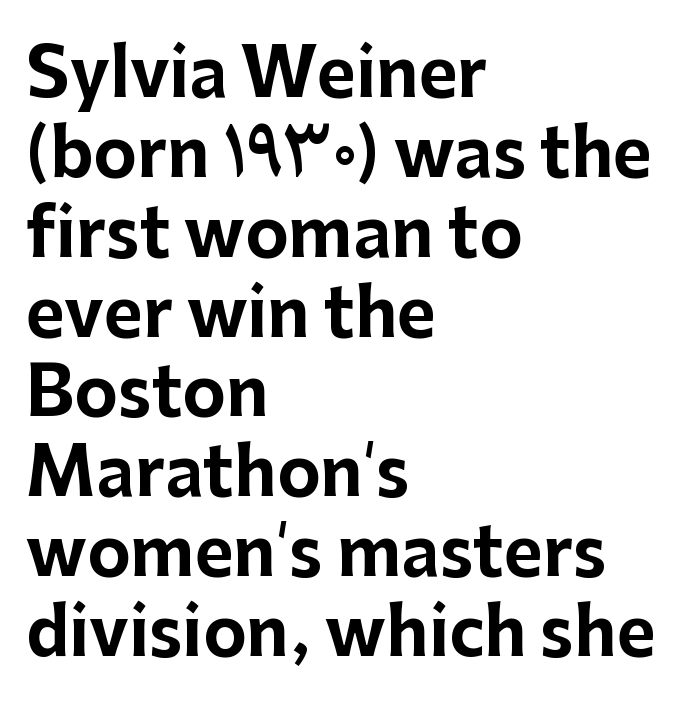
The letters carry no serifs — their stems end cleanly without finishing strokes. This rendering leaves character spacing at its baseline value. Unlike italic type, these characters show no tilt at all. The ragged edge is on the right, which tells us the setting is flush left. Summary of weight: heavy, a full bold. Each letter keeps its own natural width here, so spacing adapts to shape.
